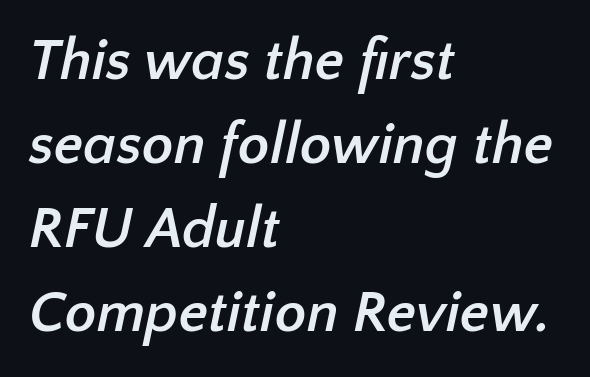
The image shows 58 px semibold sans-serif type; set left-aligned, normal line spacing (1.45x), normal letter spacing, not underlined; low stroke contrast and a medium x-height.
